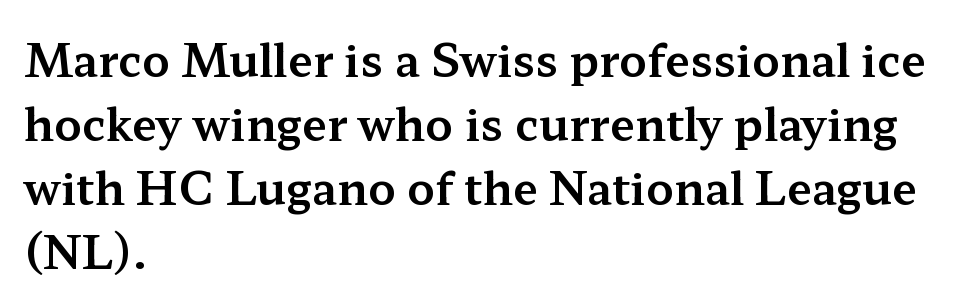
The image shows 45 px wide serif type, upright; set left-aligned, normal line spacing (1.42x), normal letter spacing, not underlined; medium stroke contrast and a medium x-height.
